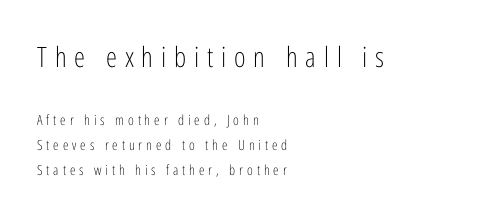
Q: Is the text bold? A: No.
Q: Is the text italic (slanted)? A: No, it is upright.
Q: Is the typeface a serif or a sans-serif typeface? A: Sans-serif.
Q: Is the text underlined? A: No.
Q: How is the paragraph aligned? A: Left-aligned.
Q: Is the spacing between letters normal or unusually wide? A: Unusually wide.
Q: Which block of text is set in a larger size, the first (top) or the second (bottom)? A: The first (top) one.
Q: Width (condensed, normal, or wide)? A: Condensed.
Q: Stroke contrast? A: Low.
Q: x-height? A: Medium.
Q: Monospaced? A: No.
